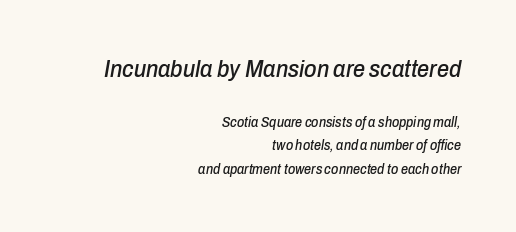
The image shows 24 px text type, italic (leaning right); set right-aligned, normal line spacing (1.66x), normal letter spacing, not underlined; the first (top) block is 1.71x larger.
